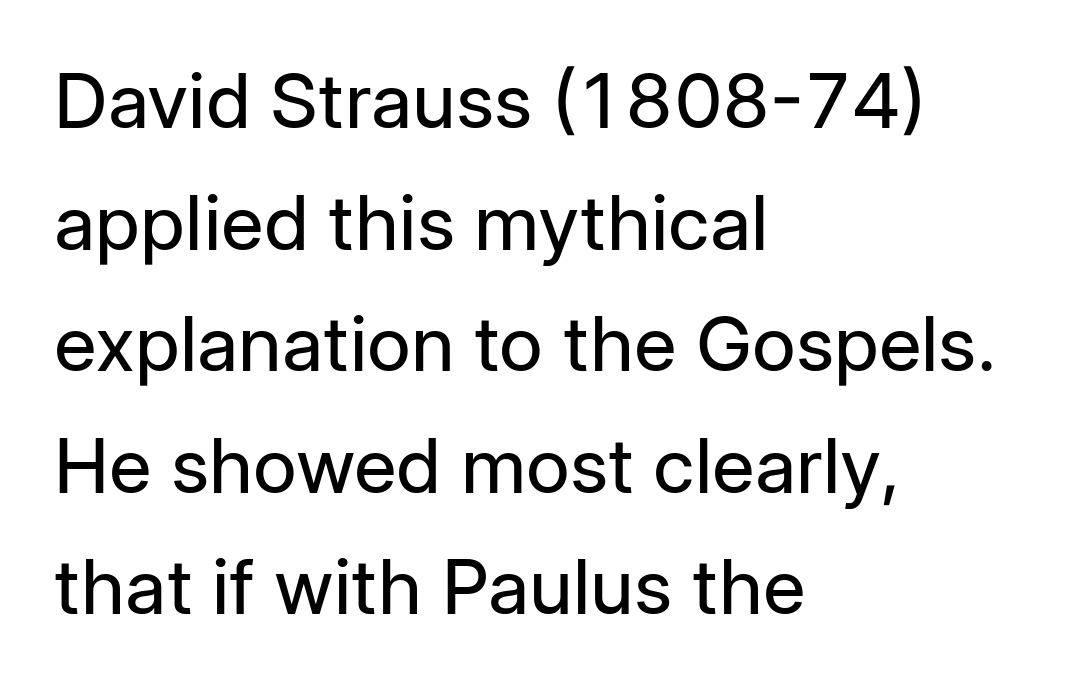
This sample has the flowing, uneven cadence of proportional lettering. Compared with a typical body face, this is equally light or lighter still. What kind of face is this? One without serifs — a sans. What stands out about the letter spacing? Nothing — it is the standard amount.
